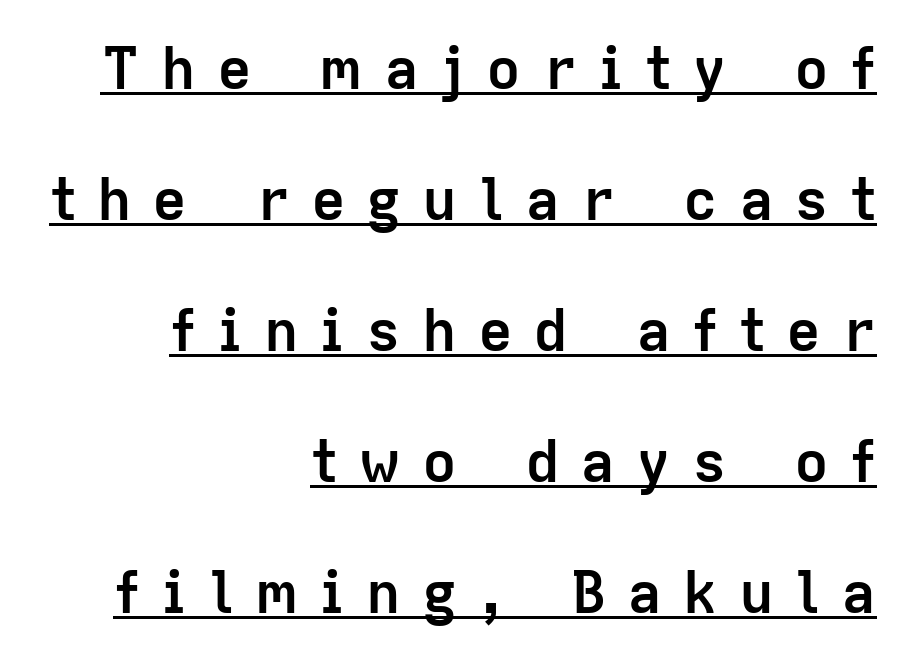
{"serif": "no", "italic": "no", "bold": "yes", "weight": "semibold", "width": "normal", "stroke_contrast": "low", "x_height": "medium", "monospaced": "no", "underline": "yes", "align": "right", "line_spacing": "loose", "line_spacing_ratio": 2.26, "letter_spacing": "wide", "letter_spacing_em": 0.36, "glyph_px": 58}
